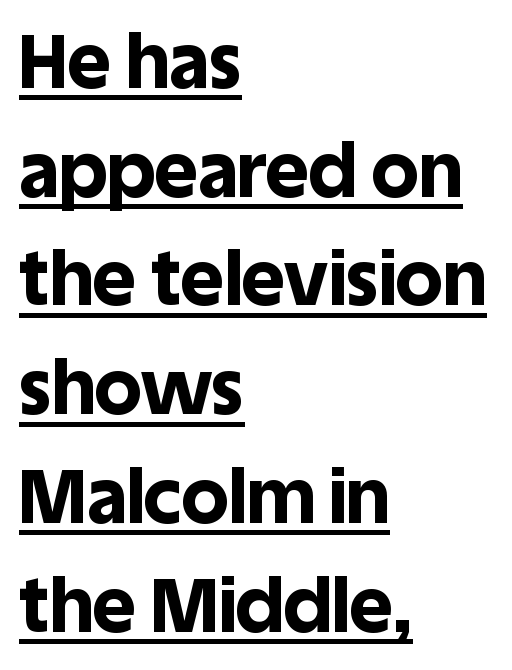
{"serif": "no", "italic": "no", "bold": "yes", "weight": "bold", "width": "normal", "x_height": "large", "monospaced": "no", "underline": "yes", "align": "left", "line_spacing": "normal", "line_spacing_ratio": 1.45, "letter_spacing": "normal", "letter_spacing_em": 0.0, "glyph_px": 75}
